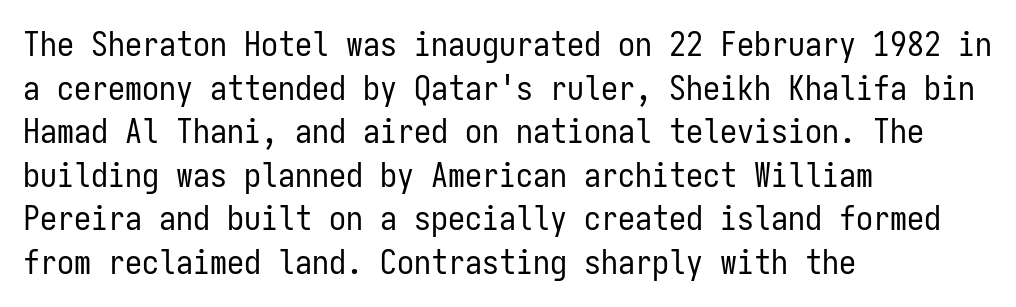
Q: Is the text bold? A: No.
Q: Is the text italic (slanted)? A: No, it is upright.
Q: Is the typeface a serif or a sans-serif typeface? A: Sans-serif.
Q: Is the text underlined? A: No.
Q: How is the paragraph aligned? A: Left-aligned.
Q: Is the spacing between letters normal or unusually wide? A: Normal.
Q: Is the spacing between lines tight, normal or loose? A: Normal.
Q: Width (condensed, normal, or wide)? A: Condensed.
Q: Stroke contrast? A: Low.
Q: x-height? A: Medium.
Q: Monospaced? A: Yes.
